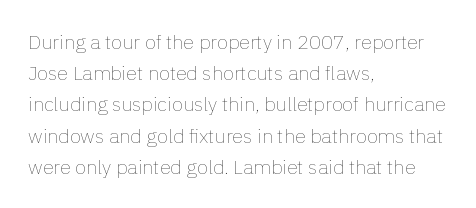
Between one letter and the next there's only the usual sliver of space. Letters rest on an invisible, unmarked baseline. Does the copy run flush right? No — it runs flush left. Nothing heavy about these letters — not bold at all.
